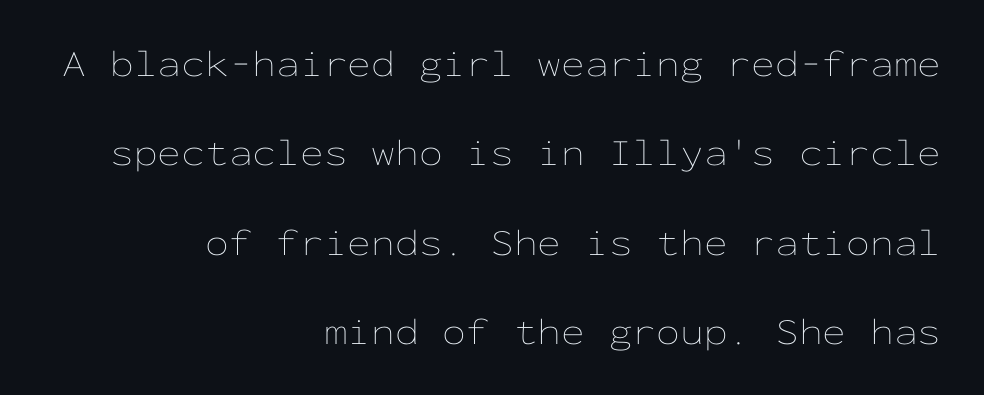
{"italic": "no", "bold": "no", "weight": "thin", "width": "wide", "stroke_contrast": "low", "x_height": "medium", "monospaced": "yes", "underline": "no", "align": "right", "line_spacing": "loose", "line_spacing_ratio": 2.35, "letter_spacing": "normal", "letter_spacing_em": 0.0, "glyph_px": 38}
